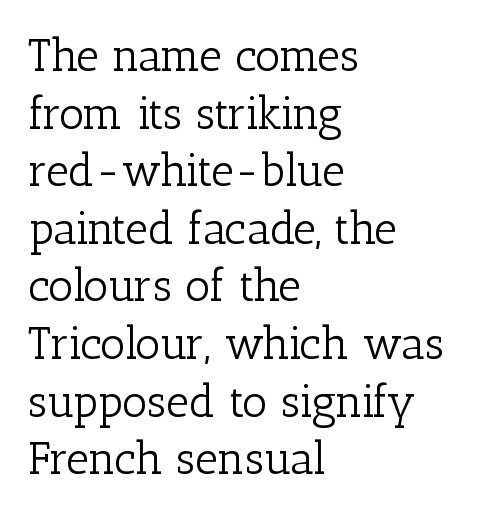
The image shows 45 px light serif type, upright; set left-aligned, normal line spacing (1.28x), normal letter spacing, not underlined; low stroke contrast and a medium x-height.
